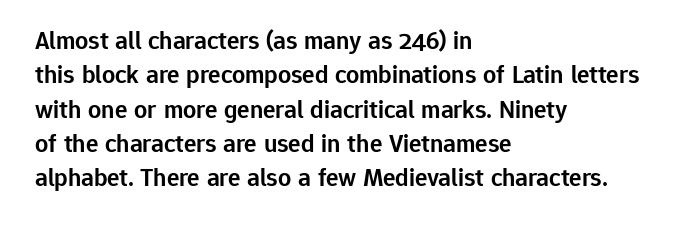
Q: Is the text bold? A: Semi-bold.
Q: Is the text italic (slanted)? A: No, it is upright.
Q: Is the text underlined? A: No.
Q: How is the paragraph aligned? A: Left-aligned.
Q: Is the spacing between letters normal or unusually wide? A: Normal.
Q: Is the spacing between lines tight, normal or loose? A: Normal.
